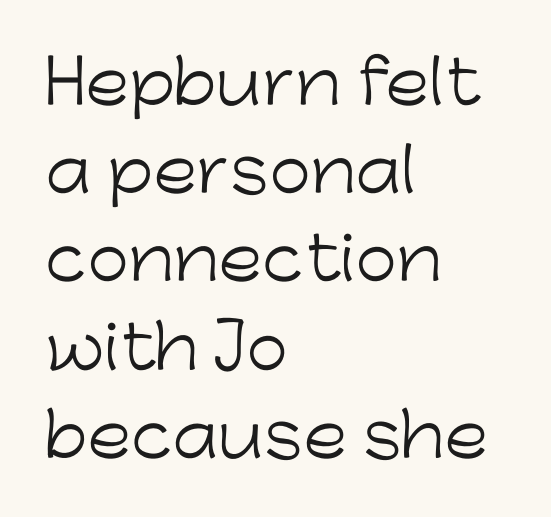
Does extra space separate the letters? No, they use regular spacing. These lines are rendered in a variable-pitch font. Alignment: flush left. Stroke terminals: plain, sans-serif. The lines sit at an ordinary, default distance from one another. No chunkiness to these letters — they're not bold.
